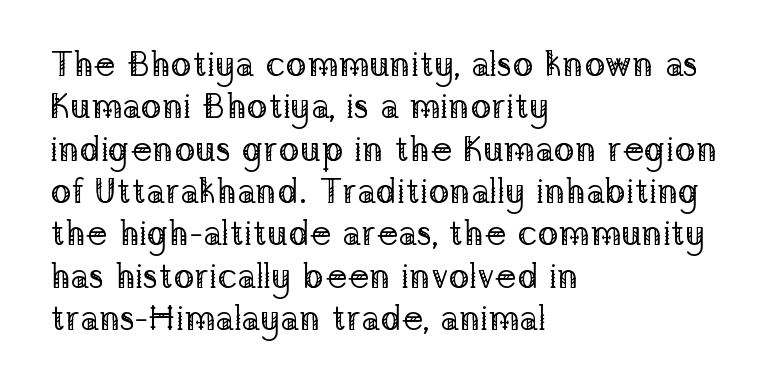
A typesetter would call this proportional, since set widths differ per character. The strokes carry an ordinary text weight at most. Descender tails drop into unmarked territory. The specimen reads as upright at a glance.
